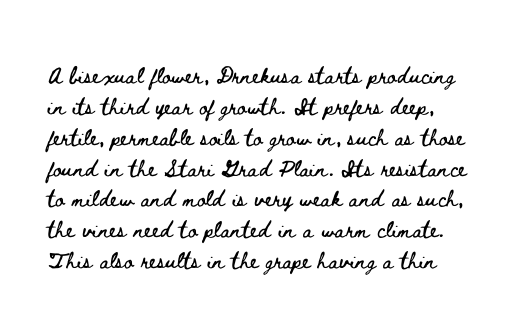
Q: Is the text italic (slanted)? A: Yes.
Q: Is the text underlined? A: No.
Q: Is the spacing between letters normal or unusually wide? A: Normal.
Q: Is the spacing between lines tight, normal or loose? A: Normal.
